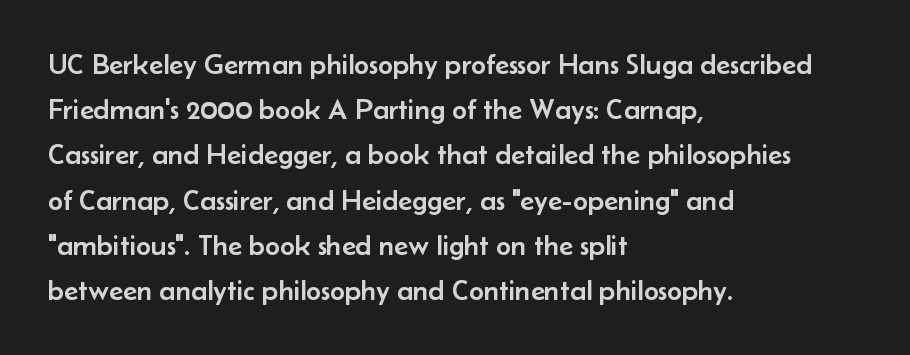
The image shows 29 px sans-serif type, upright; set left-aligned, normal line spacing (1.56x), normal letter spacing, not underlined; low stroke contrast and a small x-height.
